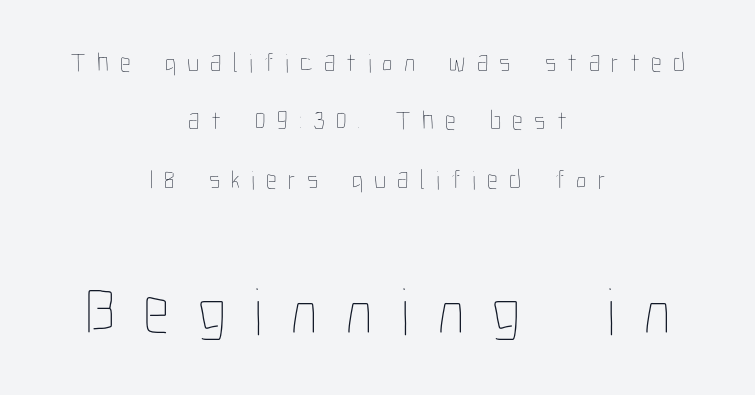
{"italic": "no", "bold": "no", "weight": "thin", "width": "condensed", "stroke_contrast": "low", "x_height": "medium", "monospaced": "no", "underline": "no", "align": "center", "line_spacing": "loose", "line_spacing_ratio": 2.16, "letter_spacing": "wide", "letter_spacing_em": 0.41, "larger_block": "second", "size_ratio": 2.48, "glyph_px": 67}
